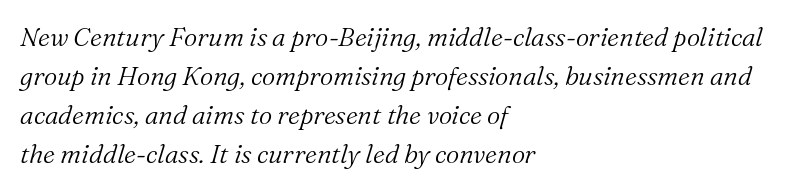
{"italic": "yes", "lean": "right", "slant_degrees": 16, "bold": "no", "underline": "no", "align": "left", "line_spacing": "normal", "line_spacing_ratio": 1.5, "letter_spacing": "normal", "letter_spacing_em": 0.0, "glyph_px": 26}
